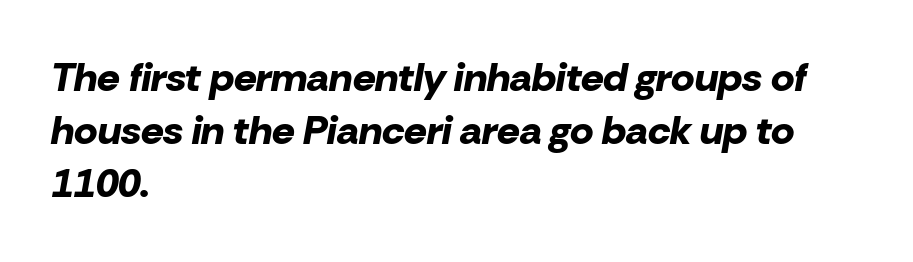
In terms of weight, the rendering is a true, heavy bold. These lines sit exactly where default settings would place them. Each letter keeps its own natural width here, so spacing adapts to shape. The type is set solid horizontally, with unmodified tracking. Where is the straight margin? On the left.
